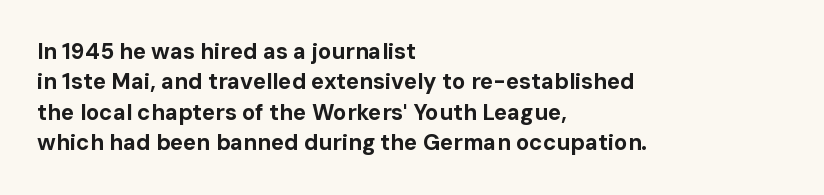
The paragraph shown leans on its left margin. The glyphs have the mass of a bold cut. How are the letters spaced? Ordinarily, with no added tracking. This sample uses an upright cut, with every glyph sitting square on the baseline.
